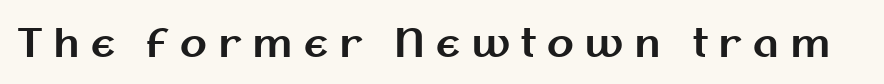
Q: Is the text bold? A: Yes.
Q: Is the text italic (slanted)? A: No, it is upright.
Q: Is the typeface a serif or a sans-serif typeface? A: Sans-serif.
Q: Is the text underlined? A: No.
Q: Is the spacing between letters normal or unusually wide? A: Unusually wide.
Q: Width (condensed, normal, or wide)? A: Normal.
Q: Stroke contrast? A: Medium.
Q: x-height? A: Medium.
Q: Monospaced? A: No.
